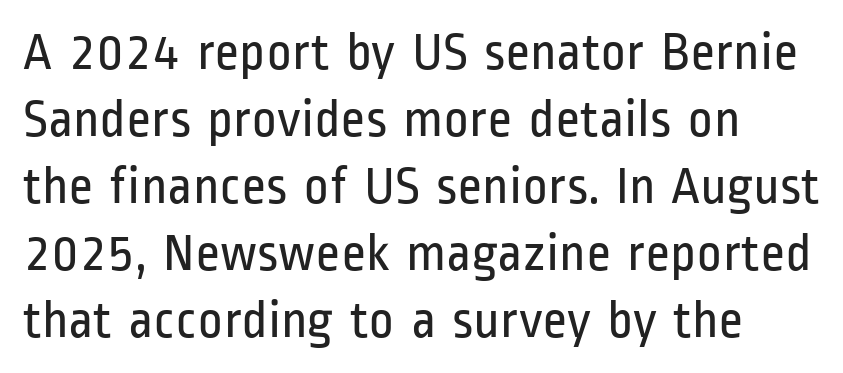
The image shows 54 px regular-weight, condensed sans-serif type, upright; set left-aligned, line spacing 1.24x, normal letter spacing, not underlined; low stroke contrast and a medium x-height.
